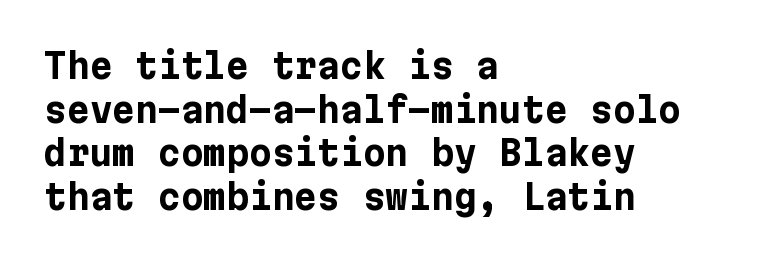
This is the regular roman posture of the typeface. The baseline area is clear. The passage shown is emphatically bold. Each line starts at the same left margin while the right side varies.
